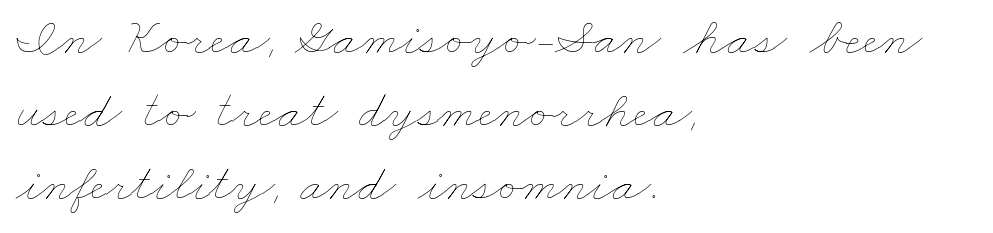
The image shows 54 px thin, wide type; set left-aligned, normal line spacing (1.35x), normal letter spacing, not underlined; low stroke contrast and a small x-height.
